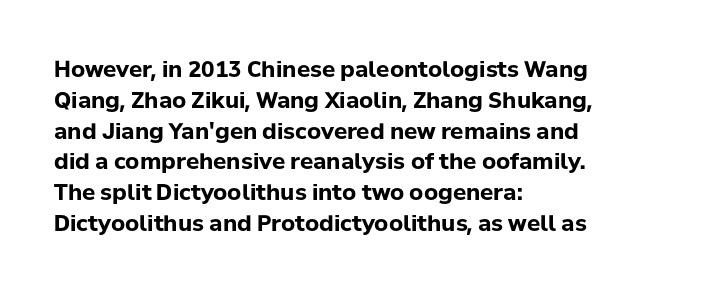
The image shows 22 px bold type, upright; set left-aligned, normal line spacing (1.4x), normal letter spacing, not underlined.
